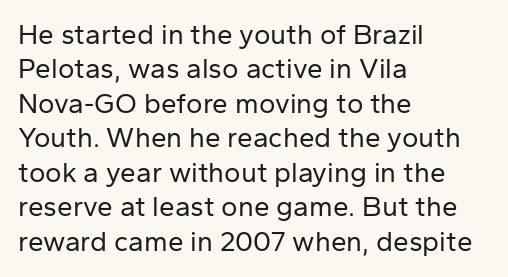
The image shows 28 px regular-weight sans-serif type, upright; set left-aligned, line spacing 1.23x, normal letter spacing, not underlined; low stroke contrast and a medium x-height.
